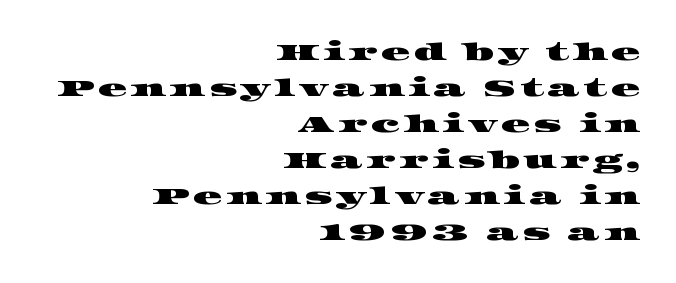
Where is the straight margin? On the right. The space between consecutive lines is moderate. Bare-footed words on every line.
